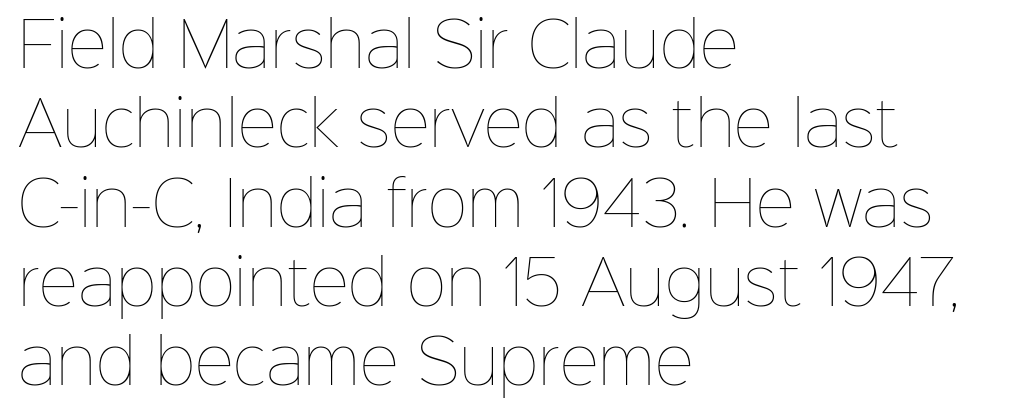
The image shows 61 px thin type, upright; set left-aligned, normal line spacing (1.3x), normal letter spacing, not underlined; low stroke contrast and a medium x-height.
